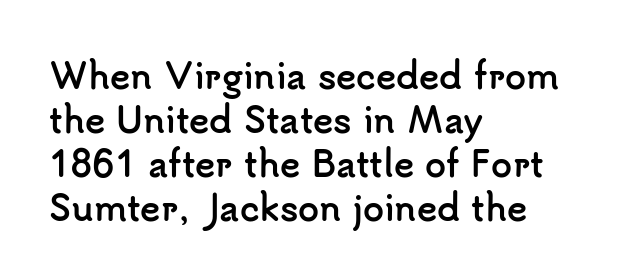
{"serif": "no", "italic": "no", "bold": "yes", "weight": "semibold", "width": "normal", "stroke_contrast": "low", "x_height": "small", "monospaced": "no", "underline": "no", "align": "left", "line_spacing": "normal", "line_spacing_ratio": 1.29, "letter_spacing": "normal", "letter_spacing_em": 0.0, "glyph_px": 34}
